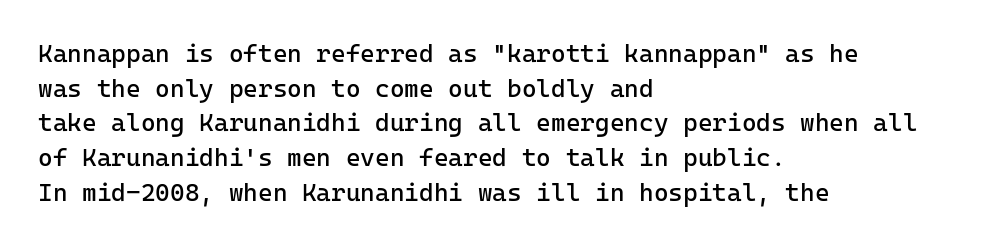
Q: Is the text bold? A: No.
Q: Is the text italic (slanted)? A: No, it is upright.
Q: Is the text underlined? A: No.
Q: How is the paragraph aligned? A: Left-aligned.
Q: Is the spacing between letters normal or unusually wide? A: Normal.
Q: Is the spacing between lines tight, normal or loose? A: Normal.
